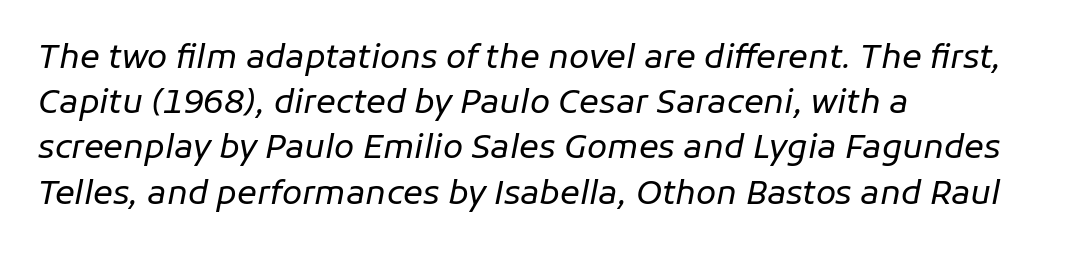
{"italic": "yes", "lean": "right", "slant_degrees": 11, "bold": "no", "weight": "regular", "width": "normal", "stroke_contrast": "low", "x_height": "medium", "monospaced": "no", "underline": "no", "align": "left", "line_spacing": "normal", "line_spacing_ratio": 1.37, "letter_spacing": "normal", "letter_spacing_em": 0.0, "glyph_px": 33}
